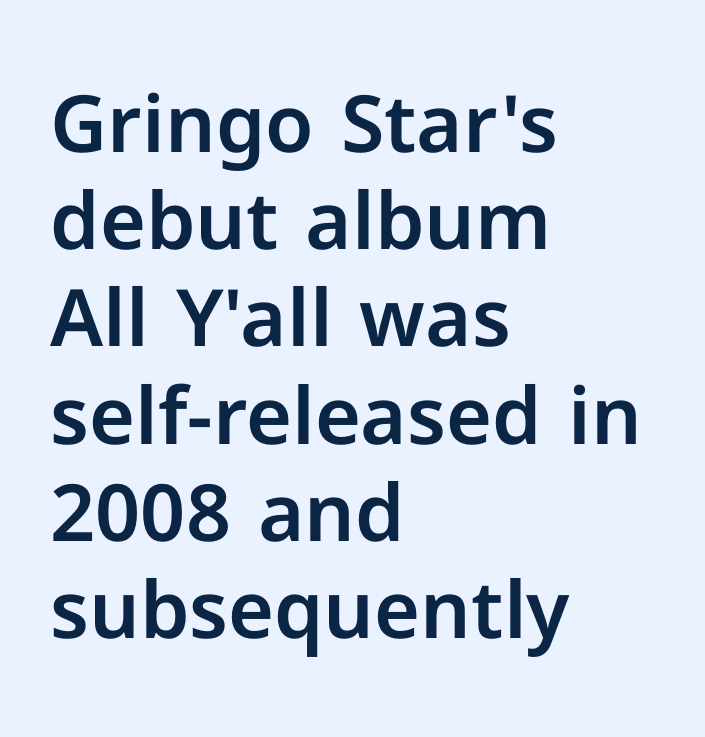
Q: Is the text italic (slanted)? A: No, it is upright.
Q: Is the typeface a serif or a sans-serif typeface? A: Sans-serif.
Q: Is the text underlined? A: No.
Q: How is the paragraph aligned? A: Left-aligned.
Q: Is the spacing between letters normal or unusually wide? A: Normal.
Q: Width (condensed, normal, or wide)? A: Normal.
Q: Stroke contrast? A: Low.
Q: x-height? A: Medium.
Q: Monospaced? A: No.
